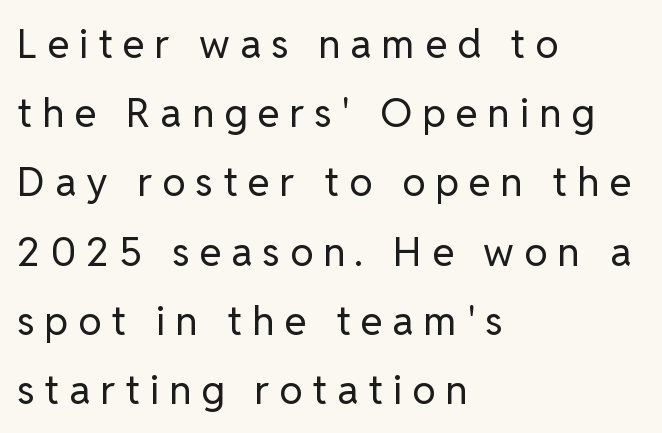
{"serif": "no", "italic": "no", "bold": "no", "weight": "regular", "width": "normal", "stroke_contrast": "low", "x_height": "medium", "monospaced": "no", "underline": "no", "align": "left", "line_spacing_ratio": 1.73, "letter_spacing": "wide", "letter_spacing_em": 0.25, "glyph_px": 40}
